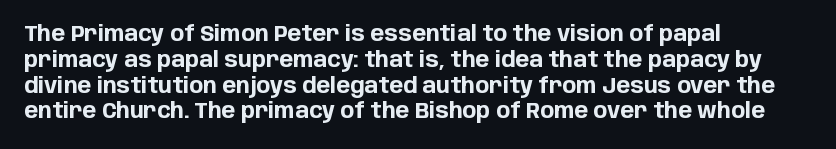
The image shows 21 px bold type, upright; set left-aligned, line spacing 1.23x, normal letter spacing, not underlined.
